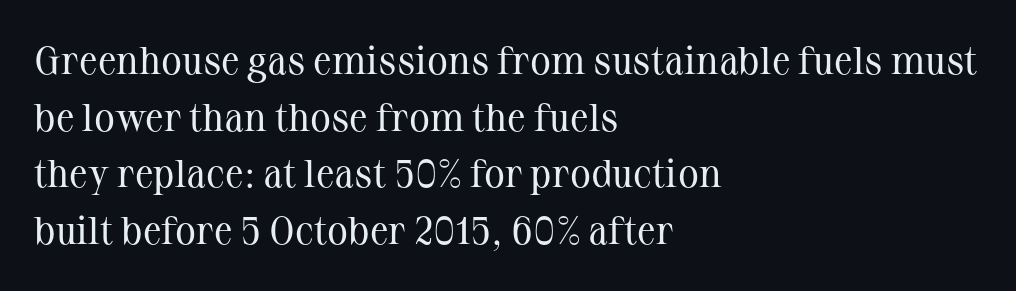
{"serif": "yes", "italic": "no", "bold": "no", "weight": "regular", "width": "normal", "stroke_contrast": "medium", "x_height": "medium", "monospaced": "no", "underline": "no", "align": "left", "line_spacing": "normal", "line_spacing_ratio": 1.45, "letter_spacing": "normal", "letter_spacing_em": 0.0, "glyph_px": 39}
